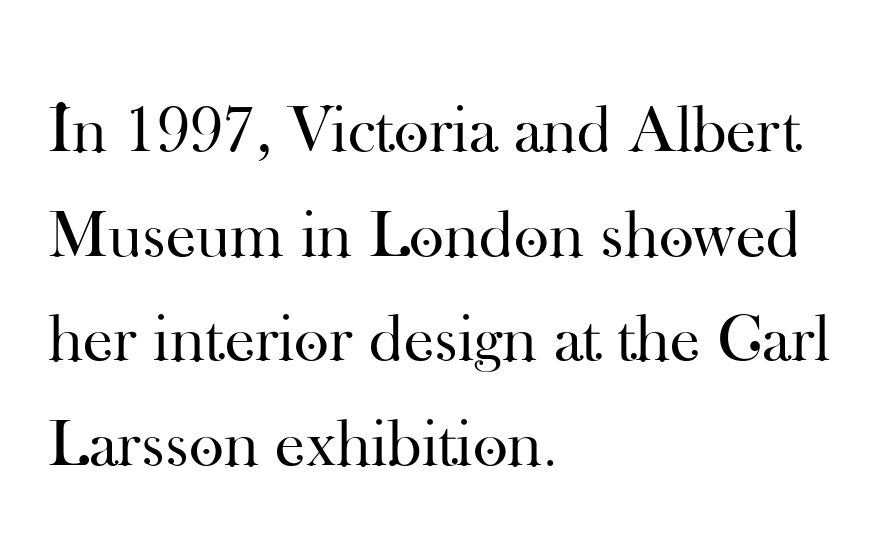
The image shows 67 px regular-weight serif type, upright; set left-aligned, normal line spacing (1.56x), normal letter spacing, not underlined; high stroke contrast and a small x-height.
